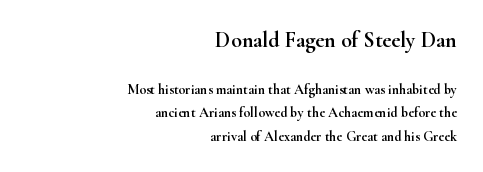
{"italic": "no", "underline": "no", "align": "right", "line_spacing": "normal", "line_spacing_ratio": 1.68, "letter_spacing": "normal", "letter_spacing_em": 0.0, "larger_block": "first", "size_ratio": 1.57, "glyph_px": 22}
